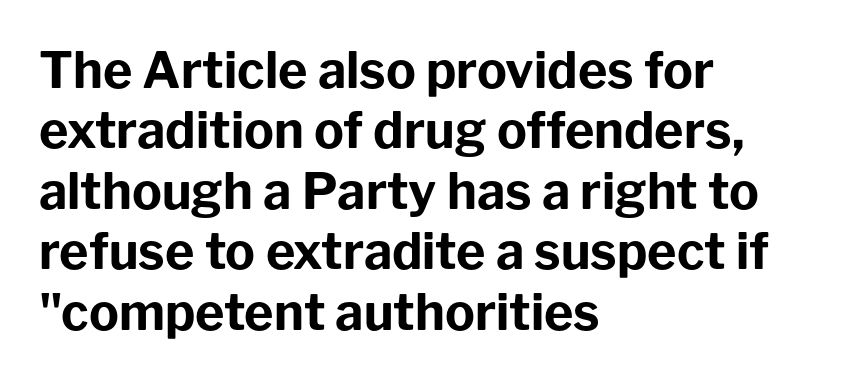
{"serif": "no", "italic": "no", "bold": "yes", "weight": "bold", "width": "normal", "stroke_contrast": "low", "x_height": "medium", "monospaced": "no", "underline": "no", "align": "left", "line_spacing_ratio": 1.21, "letter_spacing": "normal", "letter_spacing_em": 0.0, "glyph_px": 50}
